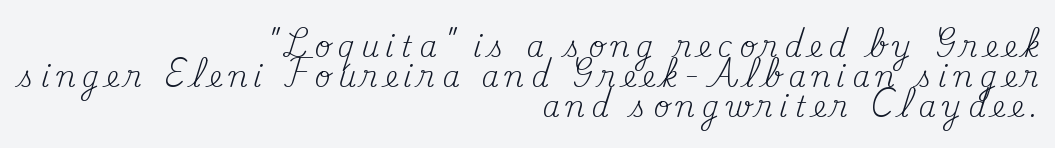
Q: Is the text bold? A: No.
Q: Is the text italic (slanted)? A: Yes.
Q: Is the typeface a serif or a sans-serif typeface? A: Serif.
Q: Is the text underlined? A: No.
Q: How is the paragraph aligned? A: Right-aligned.
Q: Is the spacing between letters normal or unusually wide? A: Unusually wide.
Q: Is the spacing between lines tight, normal or loose? A: Tight.
Q: Width (condensed, normal, or wide)? A: Normal.
Q: Stroke contrast? A: Medium.
Q: x-height? A: Small.
Q: Monospaced? A: No.
